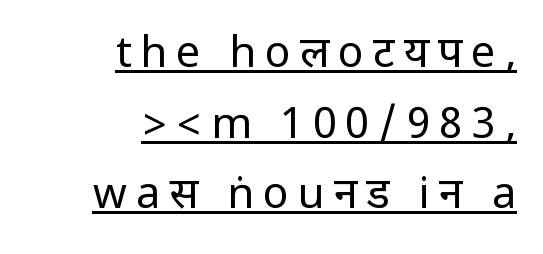
{"serif": "no", "italic": "no", "bold": "no", "weight": "regular", "width": "condensed", "stroke_contrast": "low", "underline": "yes", "align": "right", "line_spacing": "normal", "line_spacing_ratio": 1.64, "letter_spacing": "wide", "letter_spacing_em": 0.21, "glyph_px": 43}
